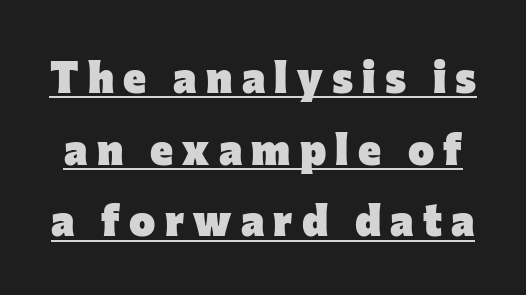
The image shows 44 px heavy sans-serif type, upright; set normal line spacing (1.63x), unusually wide letter spacing (+0.21 em), underlined; low stroke contrast and a medium x-height.
